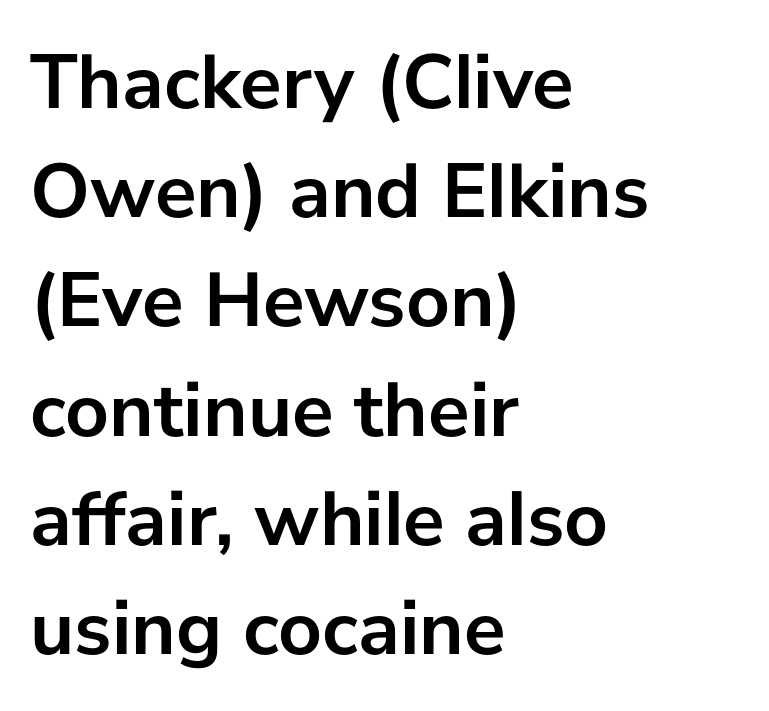
The rendering shows plain stroke endings on the letterforms — a sans-serif design. Descenders are the only things crossing below the line. Observe the ordinary spacing: letters are neighbours, not strangers. The lines in this sample share a left origin and differ only in where they stop.
